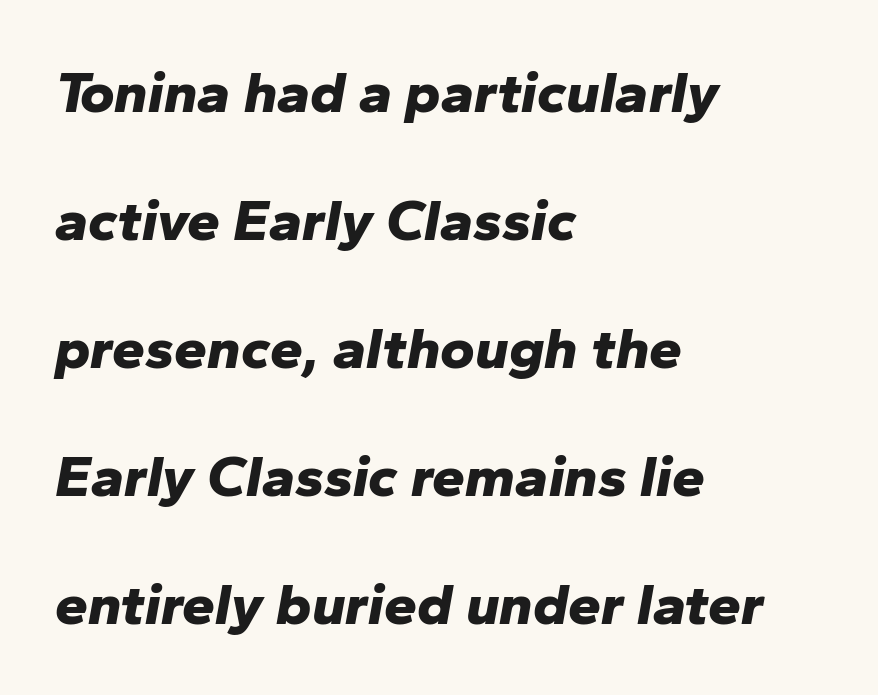
This sample uses plain, unmodified letter spacing. The sample has been set heavy, in full bold. Leading is clearly above the norm, producing a sparse column. The paragraph has a hard left edge and a soft right edge.
